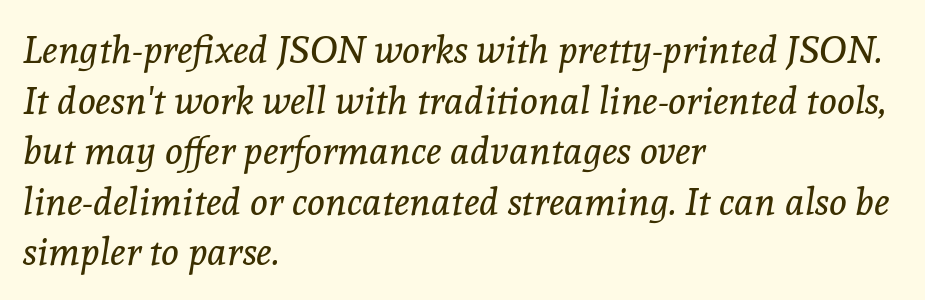
{"serif": "yes", "italic": "yes", "lean": "right", "slant_degrees": 8, "bold": "no", "weight": "regular", "width": "normal", "x_height": "medium", "monospaced": "no", "underline": "no", "align": "left", "line_spacing": "normal", "line_spacing_ratio": 1.33, "letter_spacing": "normal", "letter_spacing_em": 0.0, "glyph_px": 38}
